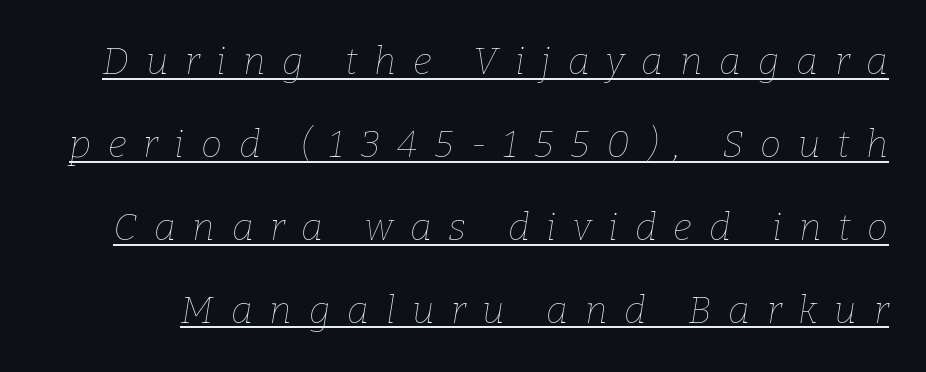
Someone cranked the tracking dial way up on this one. The font is comparable to plain body text, perhaps lighter. Proportional: the letters do not fall into vertical columns. One glance says open: line gaps are wider than usual.
